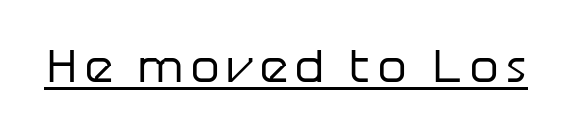
{"serif": "no", "italic": "no", "bold": "no", "weight": "regular", "width": "normal", "stroke_contrast": "low", "x_height": "medium", "monospaced": "no", "underline": "yes", "glyph_px": 48}
